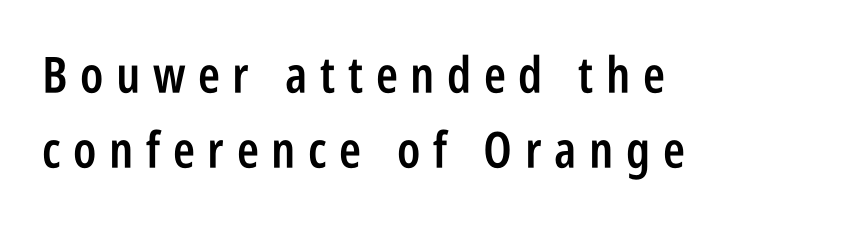
You could not count columns in this text — the font is proportionally spaced. Notice how the stems are strictly vertical — no italics here. In terms of letterspacing, this is a distinctly airy, spread setting. Regular leading. Just letters on the line, the space beneath them empty.
